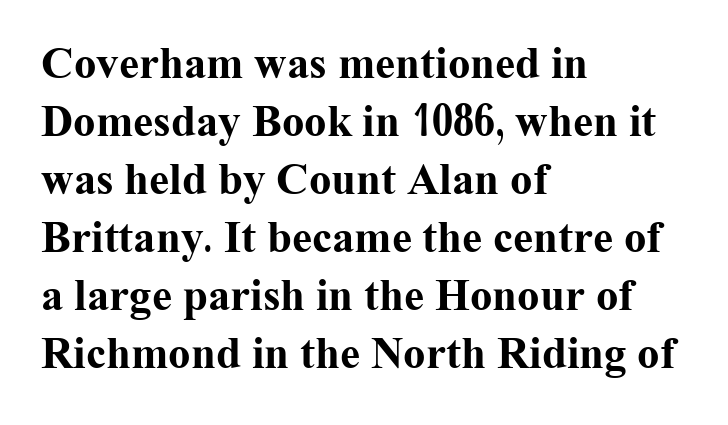
Q: Is the text bold? A: Yes.
Q: Is the text italic (slanted)? A: No, it is upright.
Q: Is the typeface a serif or a sans-serif typeface? A: Serif.
Q: Is the text underlined? A: No.
Q: How is the paragraph aligned? A: Left-aligned.
Q: Is the spacing between letters normal or unusually wide? A: Normal.
Q: Is the spacing between lines tight, normal or loose? A: Normal.
Q: Width (condensed, normal, or wide)? A: Normal.
Q: Stroke contrast? A: Medium.
Q: x-height? A: Medium.
Q: Monospaced? A: No.
